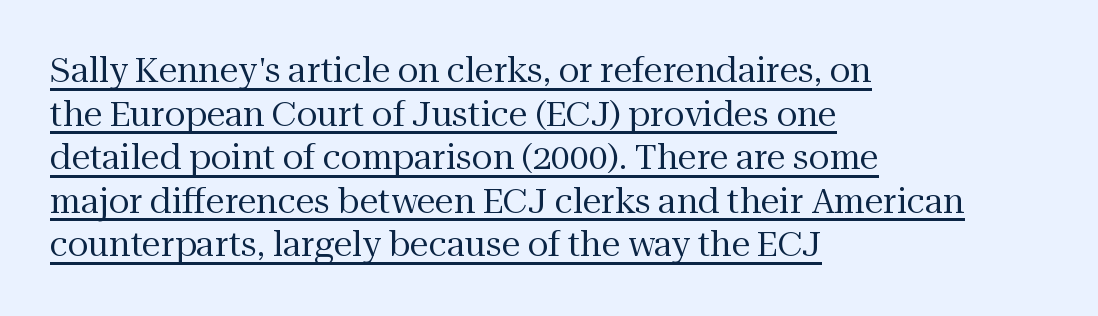
Q: Is the text bold? A: No.
Q: Is the text italic (slanted)? A: No, it is upright.
Q: Is the typeface a serif or a sans-serif typeface? A: Serif.
Q: Is the text underlined? A: Yes.
Q: How is the paragraph aligned? A: Left-aligned.
Q: Is the spacing between letters normal or unusually wide? A: Normal.
Q: Is the spacing between lines tight, normal or loose? A: Normal.
Q: Width (condensed, normal, or wide)? A: Normal.
Q: Stroke contrast? A: Medium.
Q: x-height? A: Medium.
Q: Monospaced? A: No.
